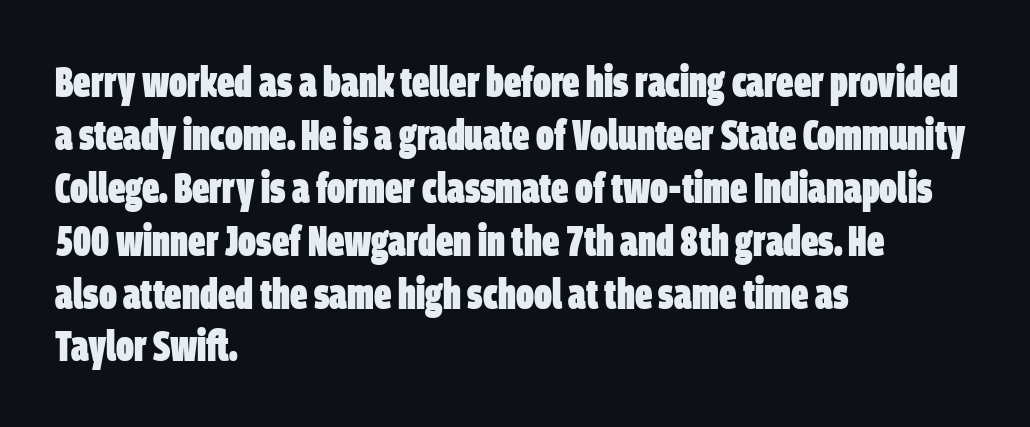
The image shows 43 px heavy, condensed sans-serif type; set left-aligned, line spacing 1.23x, normal letter spacing, not underlined; low stroke contrast and a large x-height.
